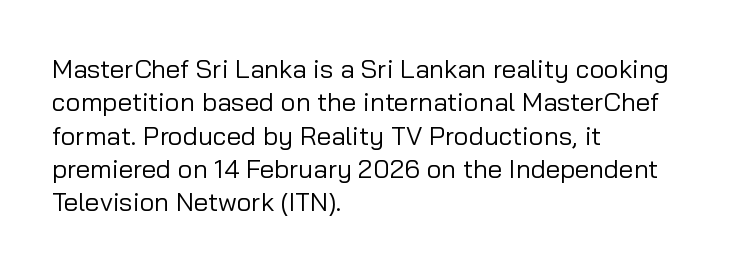
{"italic": "no", "bold": "no", "underline": "no", "align": "left", "line_spacing": "normal", "line_spacing_ratio": 1.28, "letter_spacing": "normal", "letter_spacing_em": 0.0, "glyph_px": 26}
